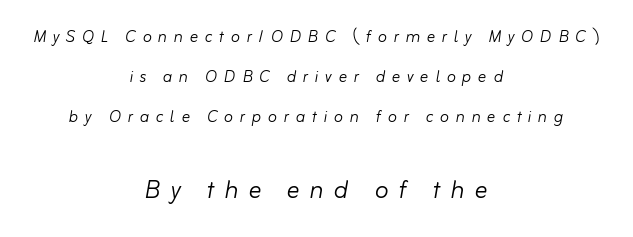
The image shows 32 px light type, italic (leaning right); set centered, loose line spacing (1.91x), unusually wide letter spacing (+0.31 em), not underlined; the second (bottom) block is 1.52x larger; low stroke contrast and a small x-height.
